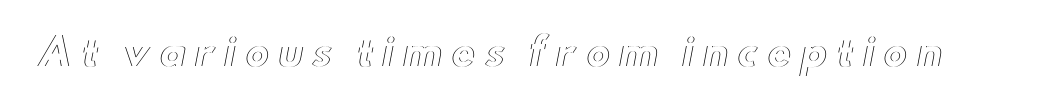
In terms of letterspacing, this is a distinctly airy, spread setting. Just letters on the line, the space beneath them empty. A typesetter would call this proportional, since set widths differ per character.
